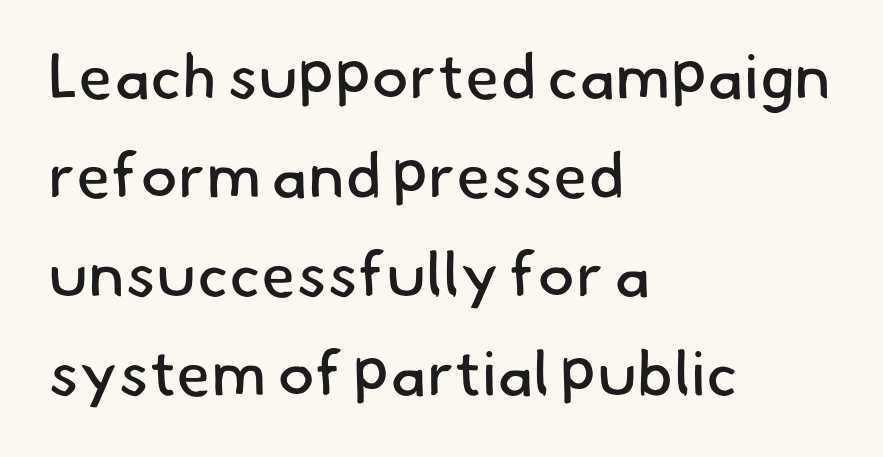
{"serif": "no", "bold": "no", "weight": "regular", "width": "normal", "stroke_contrast": "low", "x_height": "small", "monospaced": "no", "underline": "no", "align": "left", "line_spacing": "normal", "line_spacing_ratio": 1.57, "letter_spacing": "normal", "letter_spacing_em": 0.0, "glyph_px": 63}
